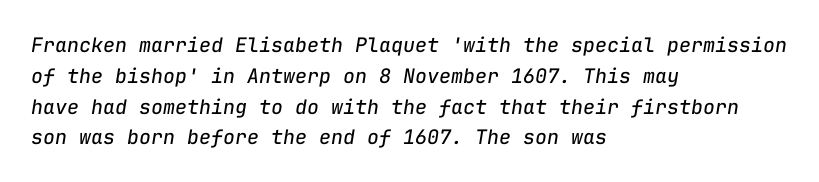
Q: Is the text bold? A: No.
Q: Is the text italic (slanted)? A: Yes, it leans right by about 9 degrees.
Q: Is the text underlined? A: No.
Q: How is the paragraph aligned? A: Left-aligned.
Q: Is the spacing between letters normal or unusually wide? A: Normal.
Q: Is the spacing between lines tight, normal or loose? A: Normal.
